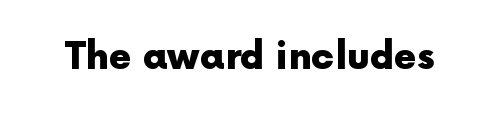
The image shows 37 px heavy sans-serif type, upright; set normal letter spacing, not underlined; a medium x-height.
